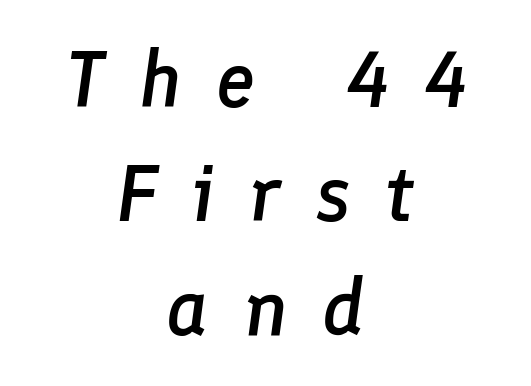
The image shows 79 px semibold type, italic (leaning right); set centered, normal line spacing (1.44x), unusually wide letter spacing (+0.44 em), not underlined; low stroke contrast and a medium x-height.
